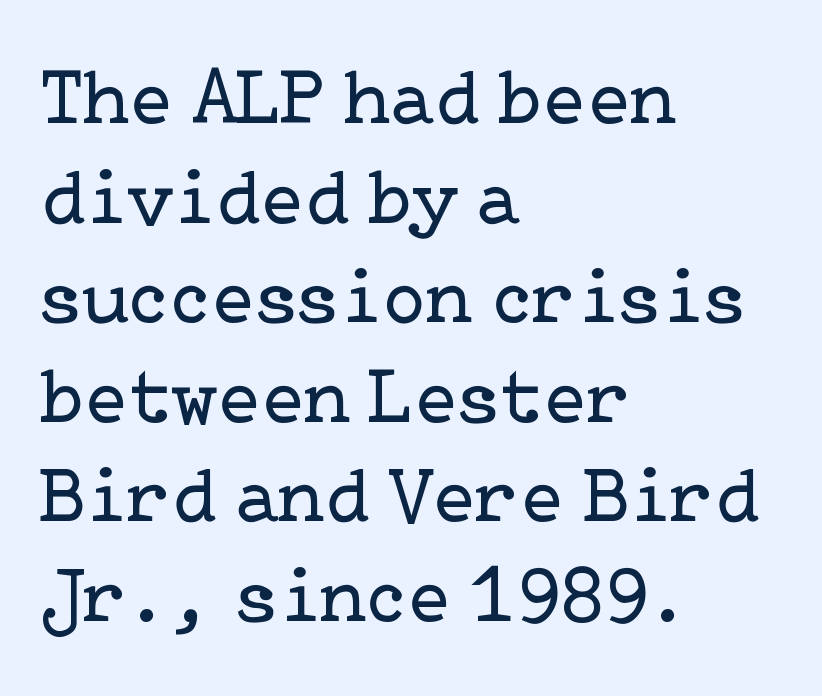
Notice how the stems are strictly vertical — no italics here. The passage shown is typeset with a serif family. Interline gaps are of average width in this sample. Anything drawn beneath the words? Only blank space. Spacing between characters is what you'd get straight out of the box.
